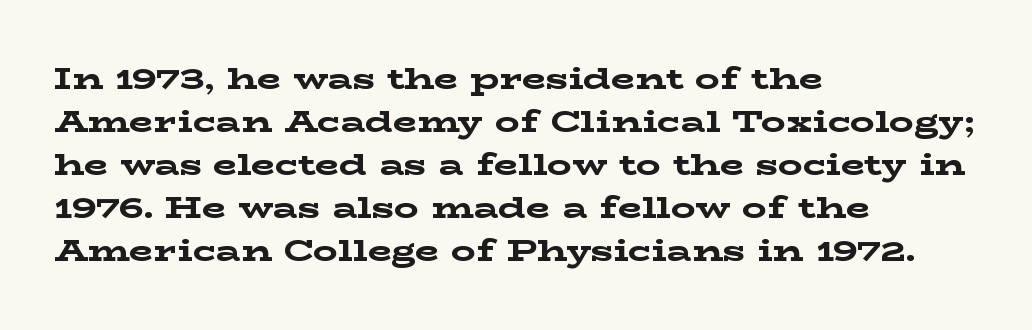
Q: Is the text bold? A: Yes.
Q: Is the text italic (slanted)? A: No, it is upright.
Q: Is the typeface a serif or a sans-serif typeface? A: Serif.
Q: Is the text underlined? A: No.
Q: How is the paragraph aligned? A: Left-aligned.
Q: Is the spacing between letters normal or unusually wide? A: Normal.
Q: Is the spacing between lines tight, normal or loose? A: Normal.
Q: Width (condensed, normal, or wide)? A: Wide.
Q: Stroke contrast? A: Low.
Q: x-height? A: Medium.
Q: Monospaced? A: No.
